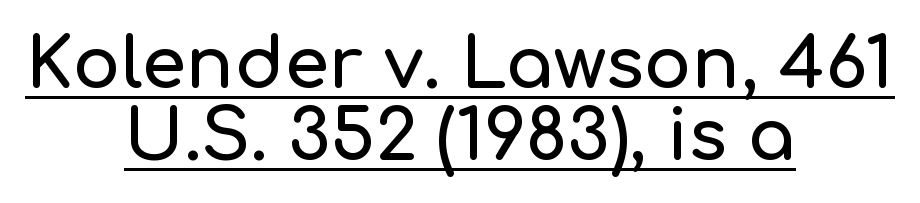
The image shows 71 px sans-serif type, upright; set centered, tight line spacing (1.02x), normal letter spacing, underlined; low stroke contrast and a medium x-height.
